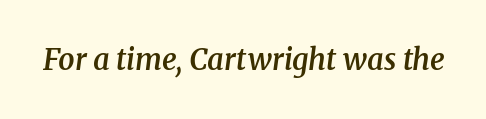
Q: Is the text bold? A: Semi-bold.
Q: Is the text italic (slanted)? A: Yes, it leans right by about 8 degrees.
Q: Is the typeface a serif or a sans-serif typeface? A: Serif.
Q: Is the text underlined? A: No.
Q: Is the spacing between letters normal or unusually wide? A: Normal.
Q: Width (condensed, normal, or wide)? A: Normal.
Q: Stroke contrast? A: Medium.
Q: x-height? A: Medium.
Q: Monospaced? A: No.
